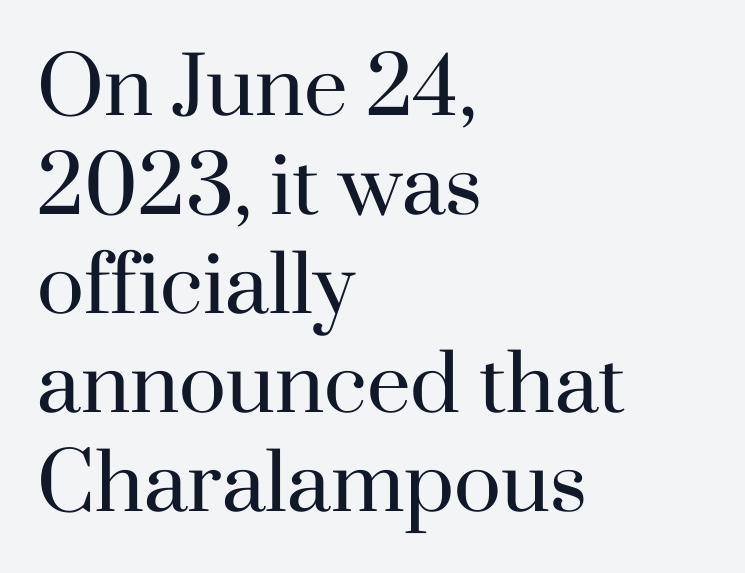
{"serif": "yes", "italic": "no", "bold": "no", "weight": "regular", "width": "normal", "stroke_contrast": "high", "x_height": "small", "monospaced": "no", "underline": "no", "align": "left", "line_spacing": "normal", "line_spacing_ratio": 1.27, "letter_spacing": "normal", "letter_spacing_em": 0.0, "glyph_px": 78}
